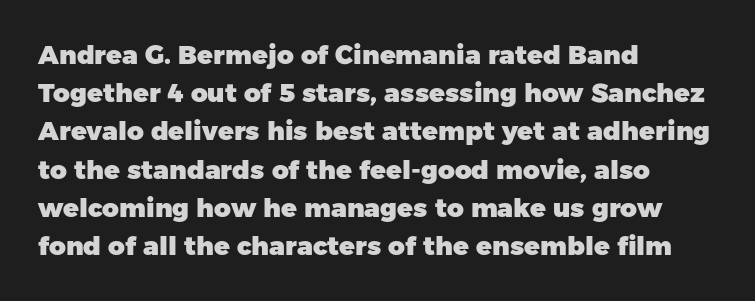
One glance says typical: line gaps are just what's usual. Students, note that the glyphs here touch the page at normal intervals. When letters stand straight like this, we call the style roman or upright. The string is rendered with underlining switched off. Casual observation: everything's shoved over to the left.
